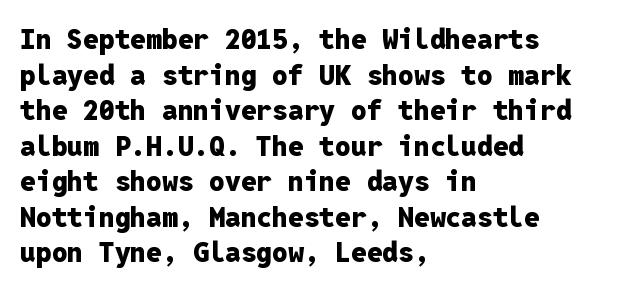
The image shows 28 px heavy sans-serif type, upright, monospaced; set left-aligned, normal line spacing (1.27x), normal letter spacing, not underlined; low stroke contrast and a medium x-height.
